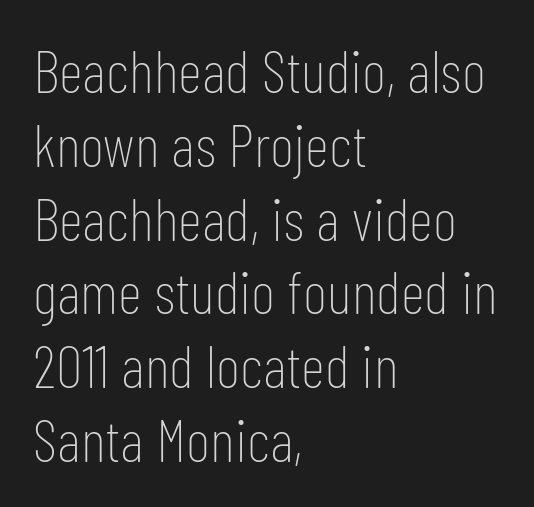
In CSS terms this would be text-align: left. The typesetting does not lean heavy: it is not bold. No extra tracking has been applied to these lines. These lines are rendered in a variable-pitch font. Honestly, there is no underline to notice here at all.
